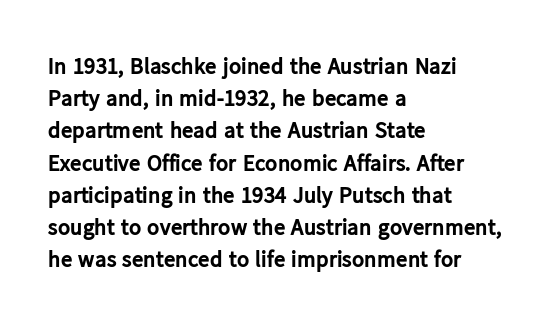
The image shows 23 px bold type, upright; set left-aligned, normal line spacing (1.4x), normal letter spacing, not underlined.
